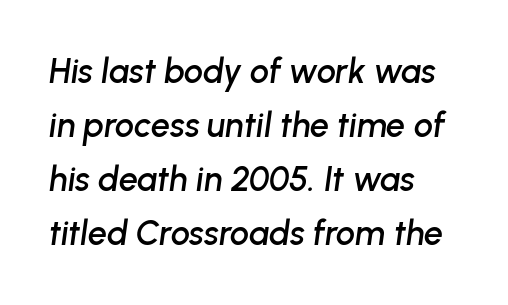
Q: Is the text italic (slanted)? A: Yes, it leans right by about 8 degrees.
Q: Is the text underlined? A: No.
Q: How is the paragraph aligned? A: Left-aligned.
Q: Is the spacing between letters normal or unusually wide? A: Normal.
Q: Is the spacing between lines tight, normal or loose? A: Normal.
Q: Width (condensed, normal, or wide)? A: Normal.
Q: Stroke contrast? A: Low.
Q: x-height? A: Medium.
Q: Monospaced? A: No.
